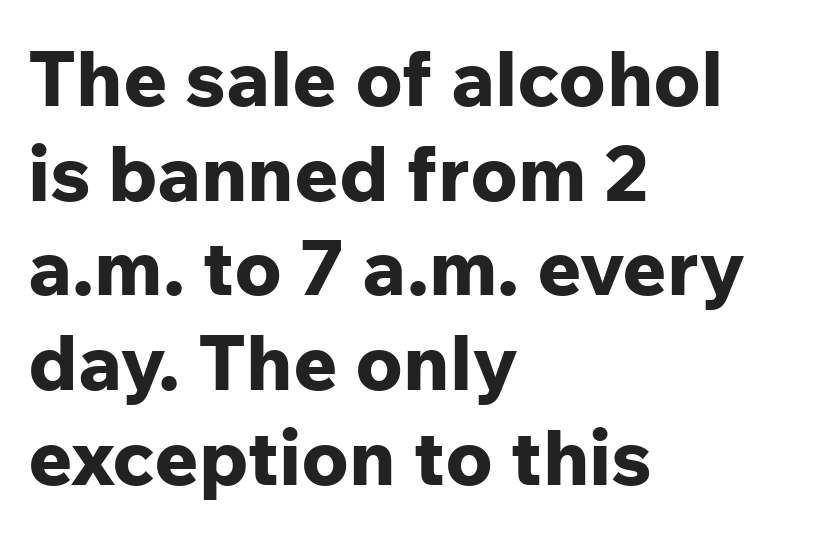
The image shows 77 px bold sans-serif type, upright; set left-aligned, line spacing 1.23x, normal letter spacing, not underlined; low stroke contrast and a medium x-height.
